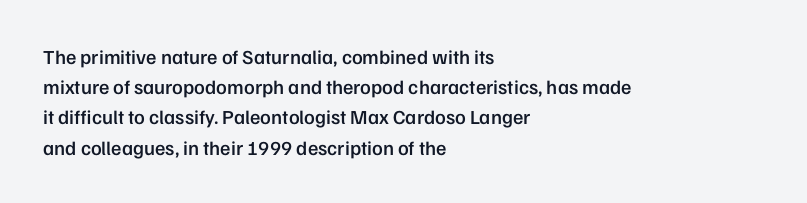
Plain, unruled lines of type. Tracking here is standard; glyphs follow each other at the usual distance. Is the type bold? Partly — it's a semibold, heavier than regular but not fully bold. This sample uses an upright cut, with every glyph sitting square on the baseline. The line-height multiplier appears to be the usual default.
